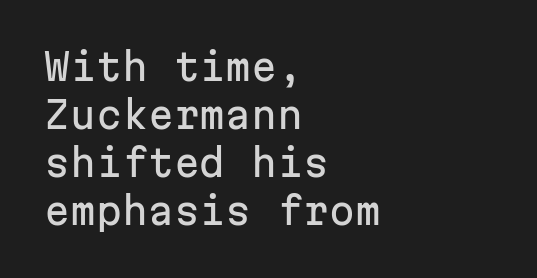
The image shows 37 px sans-serif type, upright, monospaced; set left-aligned, normal line spacing (1.3x), normal letter spacing, not underlined; low stroke contrast and a medium x-height.
